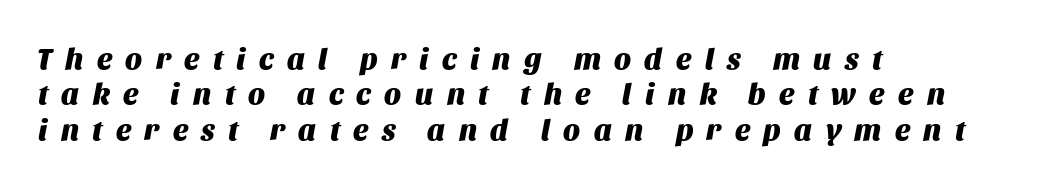
{"italic": "yes", "lean": "right", "slant_degrees": 11, "bold": "yes", "weight": "heavy", "width": "normal", "stroke_contrast": "medium", "x_height": "large", "monospaced": "no", "underline": "no", "align": "left", "line_spacing_ratio": 1.18, "letter_spacing": "wide", "letter_spacing_em": 0.45, "glyph_px": 30}
